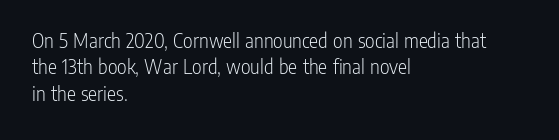
{"italic": "no", "bold": "no", "underline": "no", "align": "left", "line_spacing": "normal", "line_spacing_ratio": 1.26, "letter_spacing": "normal", "letter_spacing_em": 0.0, "glyph_px": 21}
